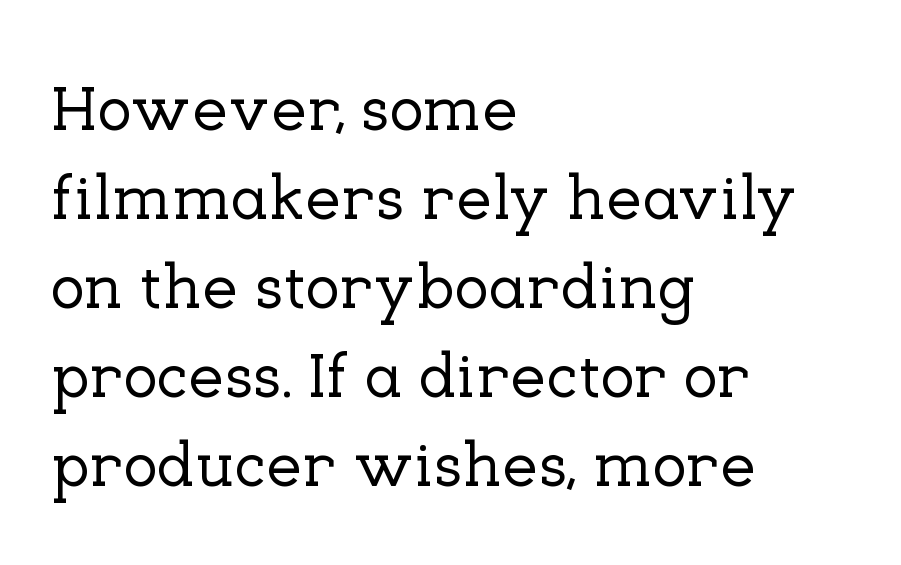
{"serif": "yes", "italic": "no", "width": "normal", "stroke_contrast": "low", "x_height": "medium", "monospaced": "no", "underline": "no", "align": "left", "line_spacing": "normal", "line_spacing_ratio": 1.39, "letter_spacing": "normal", "letter_spacing_em": 0.0, "glyph_px": 64}
